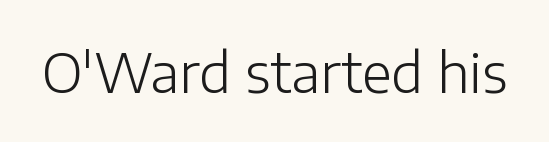
Q: Is the text bold? A: No.
Q: Is the text italic (slanted)? A: No, it is upright.
Q: Is the typeface a serif or a sans-serif typeface? A: Sans-serif.
Q: Is the text underlined? A: No.
Q: Is the spacing between letters normal or unusually wide? A: Normal.
Q: Width (condensed, normal, or wide)? A: Normal.
Q: Stroke contrast? A: Low.
Q: x-height? A: Medium.
Q: Monospaced? A: No.
